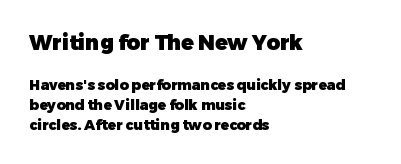
{"italic": "no", "bold": "yes", "underline": "no", "align": "left", "line_spacing": "normal", "line_spacing_ratio": 1.43, "letter_spacing": "normal", "letter_spacing_em": 0.0, "larger_block": "first", "size_ratio": 1.5, "glyph_px": 21}
